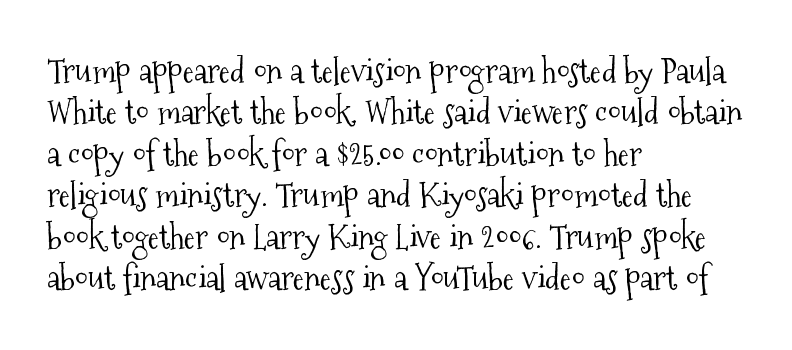
Q: Is the text bold? A: No.
Q: Is the text italic (slanted)? A: No, it is upright.
Q: Is the typeface a serif or a sans-serif typeface? A: Serif.
Q: Is the text underlined? A: No.
Q: How is the paragraph aligned? A: Left-aligned.
Q: Is the spacing between letters normal or unusually wide? A: Normal.
Q: Width (condensed, normal, or wide)? A: Condensed.
Q: Stroke contrast? A: Medium.
Q: x-height? A: Medium.
Q: Monospaced? A: No.
